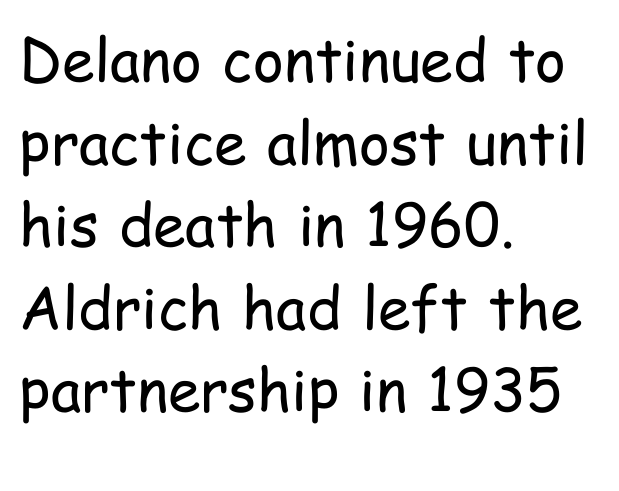
Is this a fixed-width face? No — the glyphs have proportional, varying widths. Look at the tracking — it's just the regular setting, nothing added. Line beginnings align vertically; line endings do not. The type family on display is of the sans-serif kind. Rows of type keep a routine distance in the vertical direction.
